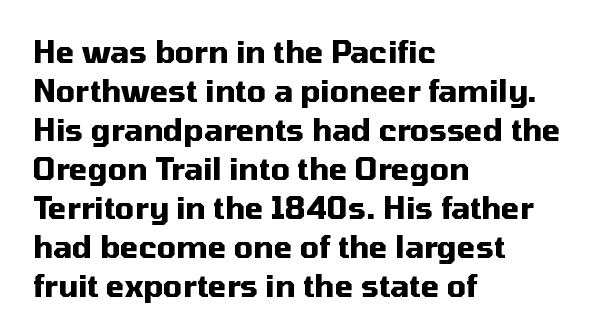
Q: Is the text bold? A: Yes.
Q: Is the text italic (slanted)? A: No, it is upright.
Q: Is the typeface a serif or a sans-serif typeface? A: Sans-serif.
Q: Is the text underlined? A: No.
Q: How is the paragraph aligned? A: Left-aligned.
Q: Is the spacing between letters normal or unusually wide? A: Normal.
Q: Is the spacing between lines tight, normal or loose? A: Normal.
Q: Width (condensed, normal, or wide)? A: Normal.
Q: Stroke contrast? A: Medium.
Q: x-height? A: Medium.
Q: Monospaced? A: No.
